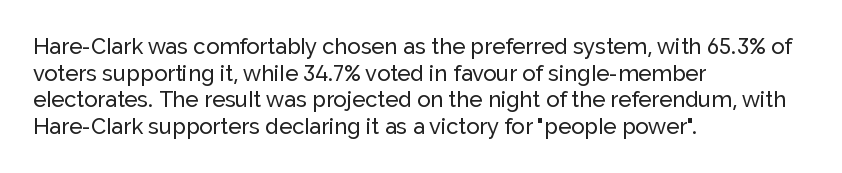
Q: Is the text italic (slanted)? A: No, it is upright.
Q: Is the text underlined? A: No.
Q: How is the paragraph aligned? A: Left-aligned.
Q: Is the spacing between letters normal or unusually wide? A: Normal.
